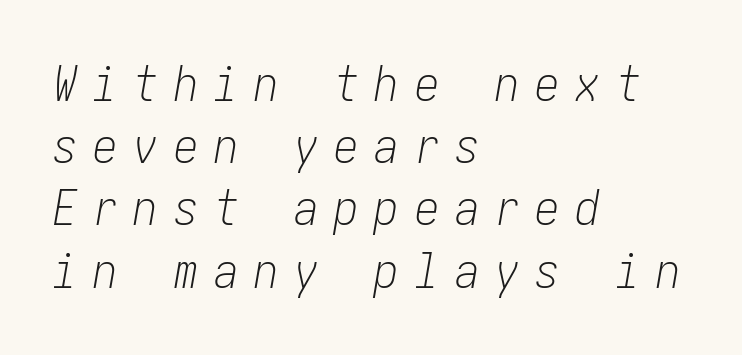
{"italic": "yes", "lean": "right", "slant_degrees": 10, "bold": "no", "weight": "light", "width": "condensed", "stroke_contrast": "low", "x_height": "medium", "underline": "no", "align": "left", "line_spacing": "normal", "line_spacing_ratio": 1.27, "letter_spacing": "wide", "letter_spacing_em": 0.32, "glyph_px": 49}
